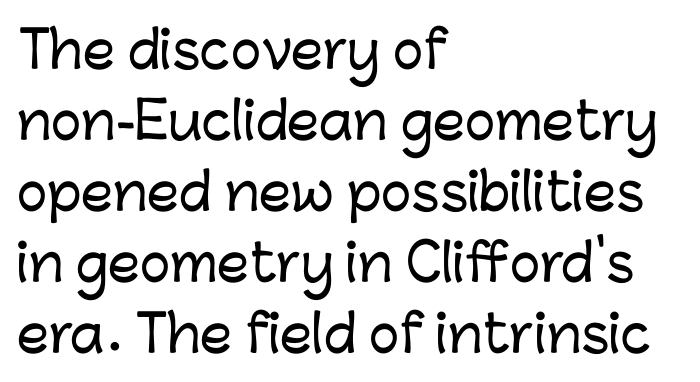
If you measured baseline to baseline, you'd find a middling distance. Alignment: flush left. Looks like regular typesetting: each glyph gets only the width it needs. The lettering holds an erect, upright posture throughout. The tracking reads as untouched default to a designer's eye.
